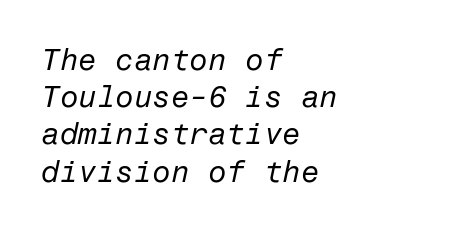
Q: Is the text bold? A: No.
Q: Is the text italic (slanted)? A: Yes, it leans right by about 12 degrees.
Q: Is the text underlined? A: No.
Q: How is the paragraph aligned? A: Left-aligned.
Q: Is the spacing between letters normal or unusually wide? A: Normal.
Q: Width (condensed, normal, or wide)? A: Normal.
Q: Stroke contrast? A: Low.
Q: x-height? A: Medium.
